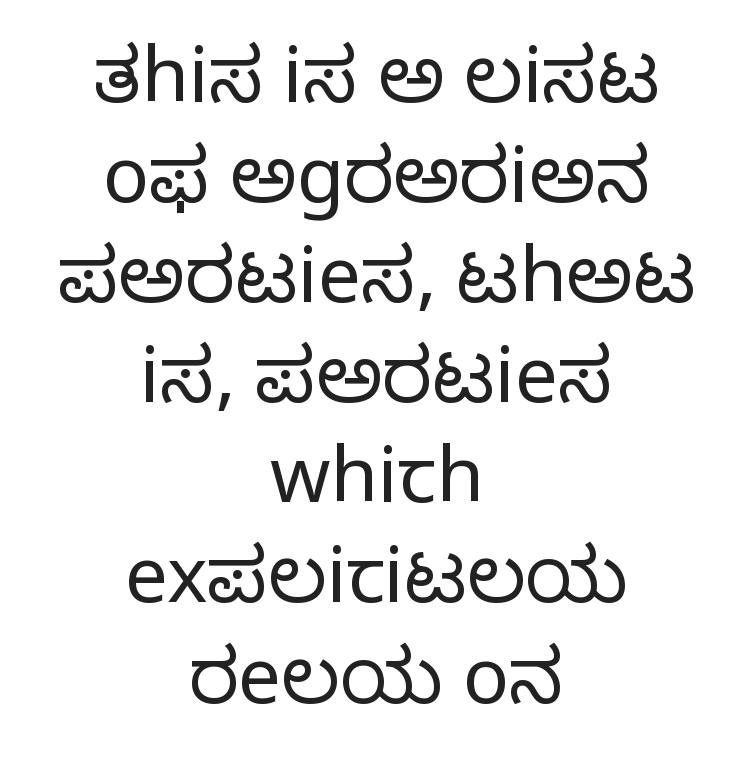
The image shows 77 px light sans-serif type, upright; set centered, normal line spacing (1.3x), normal letter spacing, not underlined; low stroke contrast and a medium x-height.
